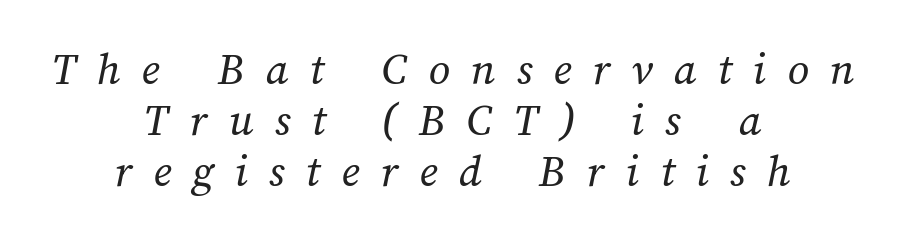
The image shows 47 px regular-weight type; set centered, tight line spacing (1.09x), unusually wide letter spacing (+0.45 em), not underlined; medium stroke contrast and a medium x-height.
